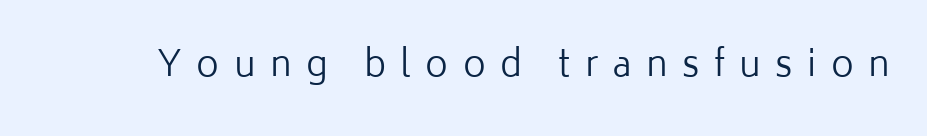
Varying glyph widths throughout — classic text-font behaviour. Weight: in the light-to-regular range. In terms of letterspacing, this is a distinctly airy, spread setting. The letters carry no serifs — their stems end cleanly without finishing strokes.
